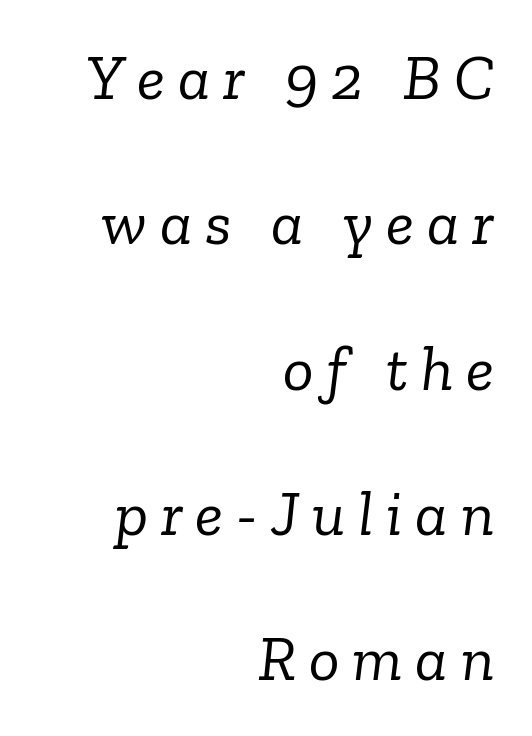
The image shows 64 px light serif type, italic (leaning right); set right-aligned, loose line spacing (2.27x), unusually wide letter spacing (+0.2 em), not underlined; low stroke contrast and a medium x-height.
